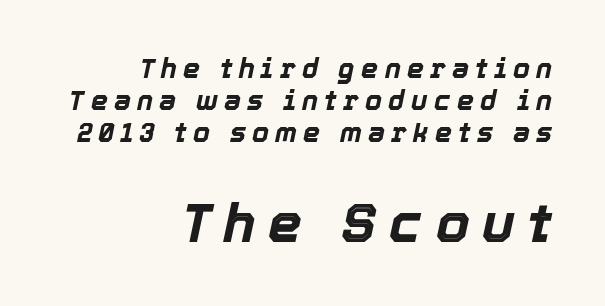
Q: Is the text bold? A: Yes.
Q: Is the text italic (slanted)? A: Yes, it leans right by about 12 degrees.
Q: Is the text underlined? A: No.
Q: How is the paragraph aligned? A: Right-aligned.
Q: Is the spacing between letters normal or unusually wide? A: Unusually wide.
Q: Which block of text is set in a larger size, the first (top) or the second (bottom)? A: The second (bottom) one.
Q: Width (condensed, normal, or wide)? A: Normal.
Q: x-height? A: Medium.
Q: Monospaced? A: No.
